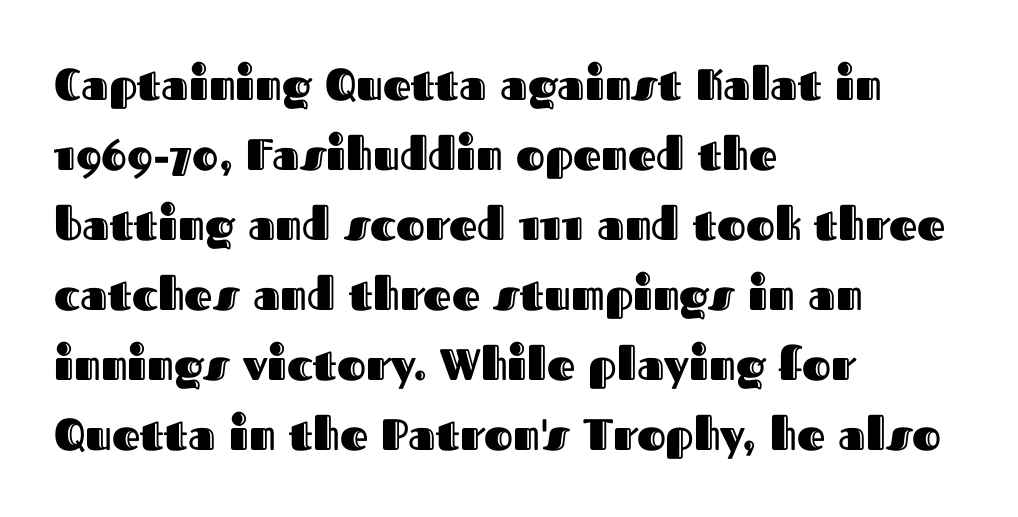
{"italic": "no", "width": "normal", "x_height": "medium", "monospaced": "no", "underline": "no", "align": "left", "line_spacing": "normal", "line_spacing_ratio": 1.59, "letter_spacing": "normal", "letter_spacing_em": 0.0, "glyph_px": 44}
